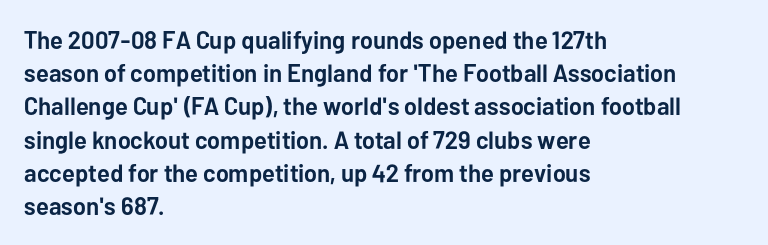
One-word summary of the alignment: left. Compared with an ordinary text face, these strokes are far heavier — a full bold. Interline gaps are of average width in this sample. Letter spacing: default. The baseline area is clear. The letters stand upright; this is a roman face.
